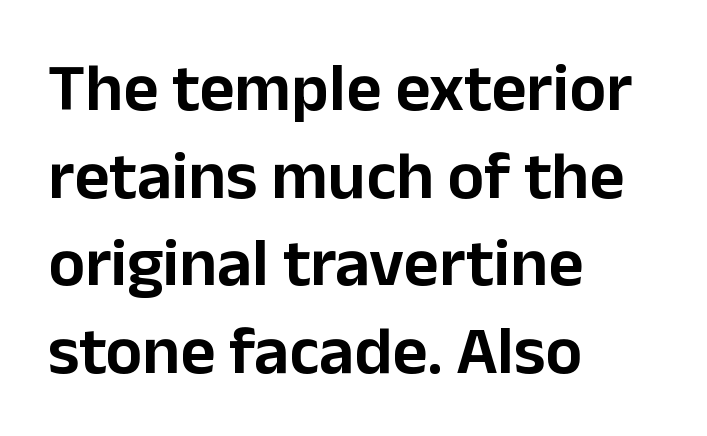
Q: Is the text italic (slanted)? A: No, it is upright.
Q: Is the typeface a serif or a sans-serif typeface? A: Sans-serif.
Q: Is the text underlined? A: No.
Q: How is the paragraph aligned? A: Left-aligned.
Q: Is the spacing between letters normal or unusually wide? A: Normal.
Q: Is the spacing between lines tight, normal or loose? A: Normal.
Q: Width (condensed, normal, or wide)? A: Normal.
Q: Stroke contrast? A: Low.
Q: x-height? A: Medium.
Q: Monospaced? A: No.
